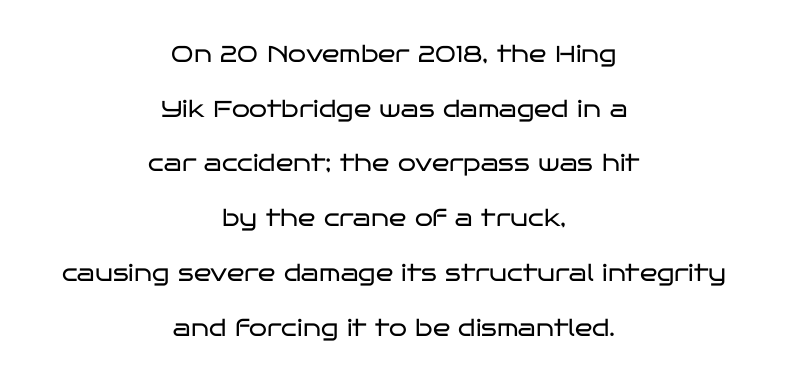
The paragraph has two soft edges and a firm central axis. Tall strokes in this sample are plumb rather than angled. A clean baseline with only descenders dipping below it. Is the stroke heavy? The answer is a plain regular-or-lighter.
